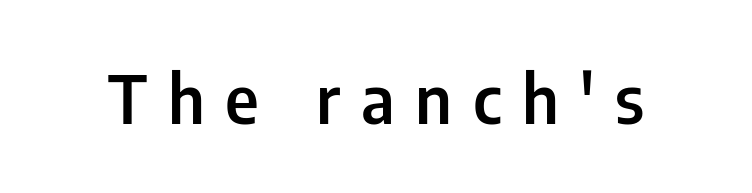
{"serif": "no", "italic": "no", "bold": "semi", "weight": "semibold", "width": "condensed", "stroke_contrast": "low", "x_height": "medium", "monospaced": "no", "underline": "no", "letter_spacing": "wide", "letter_spacing_em": 0.31, "glyph_px": 67}
